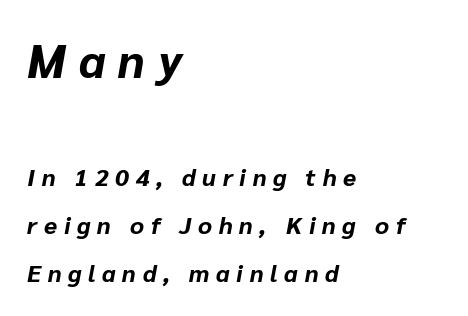
The image shows 47 px bold type, italic (leaning right); set left-aligned, loose line spacing (2.02x), unusually wide letter spacing (+0.28 em), not underlined; the first (top) block is 1.96x larger; low stroke contrast and a medium x-height.
